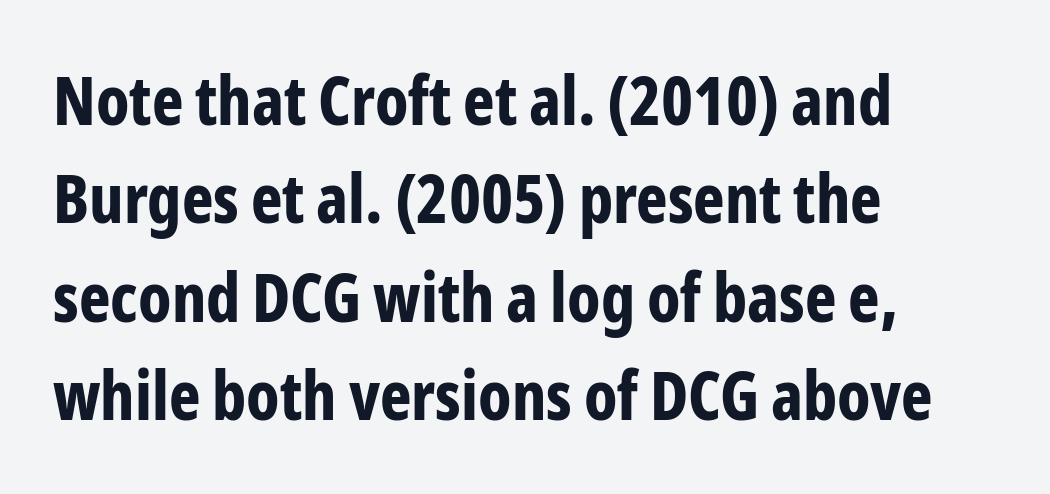
Q: Is the text bold? A: Yes.
Q: Is the text italic (slanted)? A: No, it is upright.
Q: Is the typeface a serif or a sans-serif typeface? A: Sans-serif.
Q: Is the text underlined? A: No.
Q: How is the paragraph aligned? A: Left-aligned.
Q: Is the spacing between letters normal or unusually wide? A: Normal.
Q: Is the spacing between lines tight, normal or loose? A: Normal.
Q: Width (condensed, normal, or wide)? A: Condensed.
Q: Stroke contrast? A: Low.
Q: x-height? A: Medium.
Q: Monospaced? A: No.
